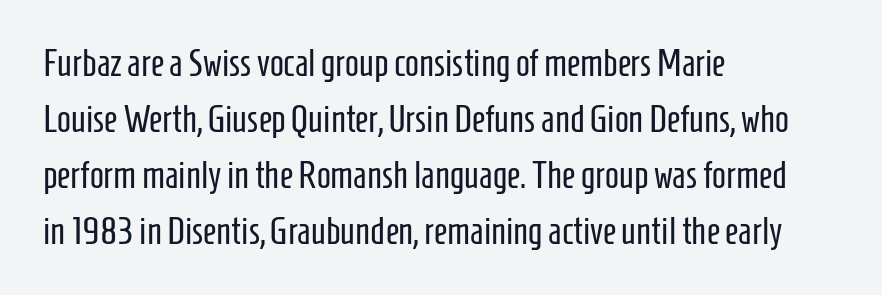
The image shows 37 px regular-weight, condensed sans-serif type, upright; set left-aligned, normal line spacing (1.51x), normal letter spacing, not underlined; low stroke contrast and a medium x-height.
